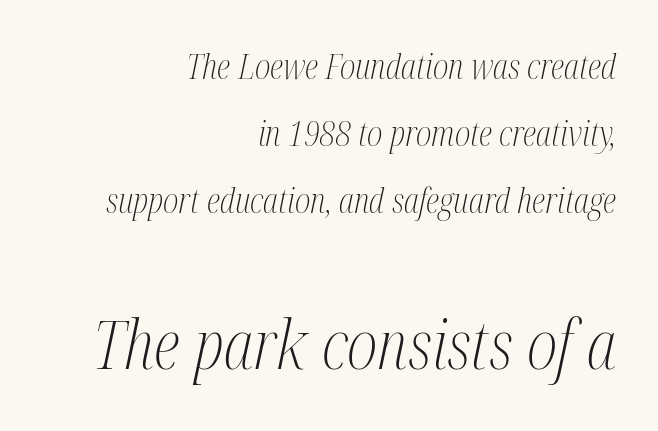
Q: Is the text bold? A: No.
Q: Is the text italic (slanted)? A: Yes, it leans right by about 12 degrees.
Q: Is the typeface a serif or a sans-serif typeface? A: Serif.
Q: Is the text underlined? A: No.
Q: How is the paragraph aligned? A: Right-aligned.
Q: Is the spacing between letters normal or unusually wide? A: Normal.
Q: Is the spacing between lines tight, normal or loose? A: Loose.
Q: Which block of text is set in a larger size, the first (top) or the second (bottom)? A: The second (bottom) one.
Q: Width (condensed, normal, or wide)? A: Condensed.
Q: Stroke contrast? A: Medium.
Q: x-height? A: Medium.
Q: Monospaced? A: No.
